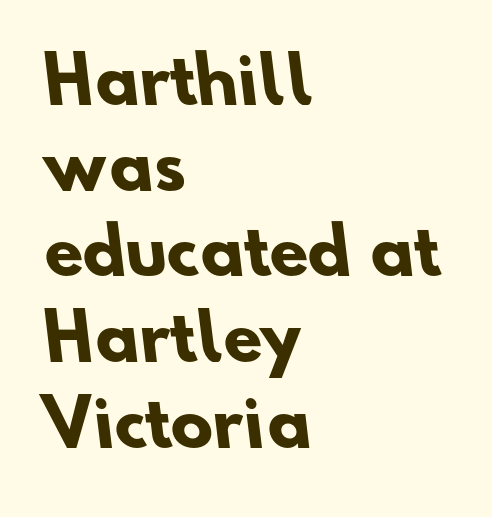
Q: Is the text bold? A: Yes.
Q: Is the typeface a serif or a sans-serif typeface? A: Sans-serif.
Q: Is the text underlined? A: No.
Q: How is the paragraph aligned? A: Left-aligned.
Q: Is the spacing between letters normal or unusually wide? A: Normal.
Q: Is the spacing between lines tight, normal or loose? A: Normal.
Q: Width (condensed, normal, or wide)? A: Normal.
Q: Stroke contrast? A: Low.
Q: x-height? A: Small.
Q: Monospaced? A: No.
